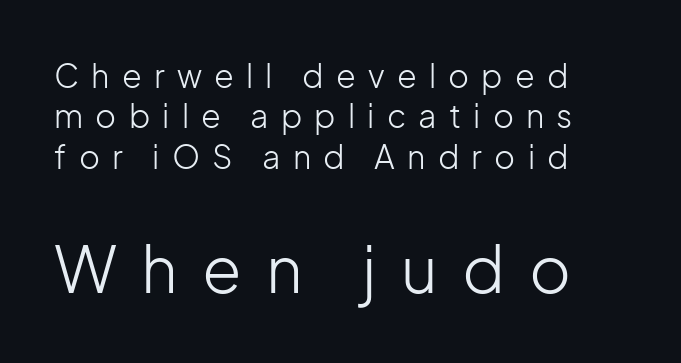
Q: Is the text bold? A: No.
Q: Is the text italic (slanted)? A: No, it is upright.
Q: Is the typeface a serif or a sans-serif typeface? A: Sans-serif.
Q: Is the text underlined? A: No.
Q: How is the paragraph aligned? A: Left-aligned.
Q: Is the spacing between letters normal or unusually wide? A: Unusually wide.
Q: Is the spacing between lines tight, normal or loose? A: Normal.
Q: Which block of text is set in a larger size, the first (top) or the second (bottom)? A: The second (bottom) one.
Q: Width (condensed, normal, or wide)? A: Normal.
Q: Stroke contrast? A: Low.
Q: x-height? A: Medium.
Q: Monospaced? A: No.
